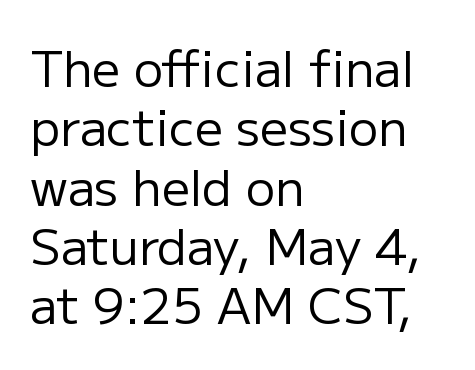
Varying glyph widths throughout — classic text-font behaviour. If you drew a line through each stem, it would be perfectly vertical. Short and long lines alike share a common starting point at left. The strokes carry an ordinary text weight at most. Just letters on the line, the space beneath them empty. This rendering leaves character spacing at its baseline value.
